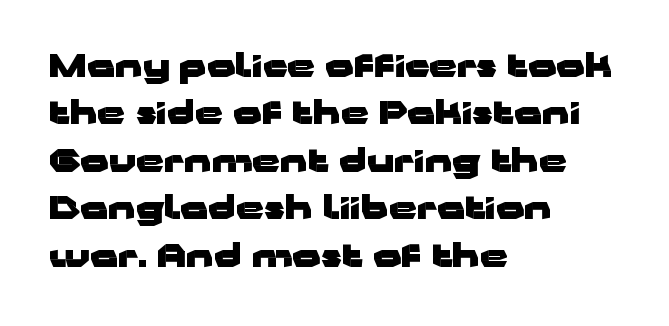
The image shows 31 px heavy, wide sans-serif type, upright; set left-aligned, normal line spacing (1.53x), normal letter spacing, not underlined; low stroke contrast and a medium x-height.
